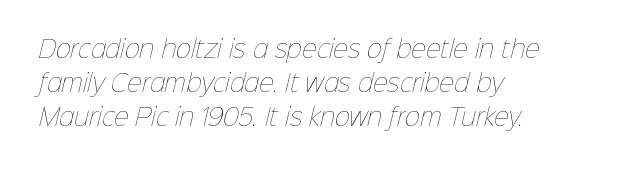
The zone under the glyphs is completely vacant. These lines keep a tight, regular rhythm from letter to letter. The cut favours lightness, reaching ordinary text weight at its darkest. These lines stack with their left ends in a neat column.
